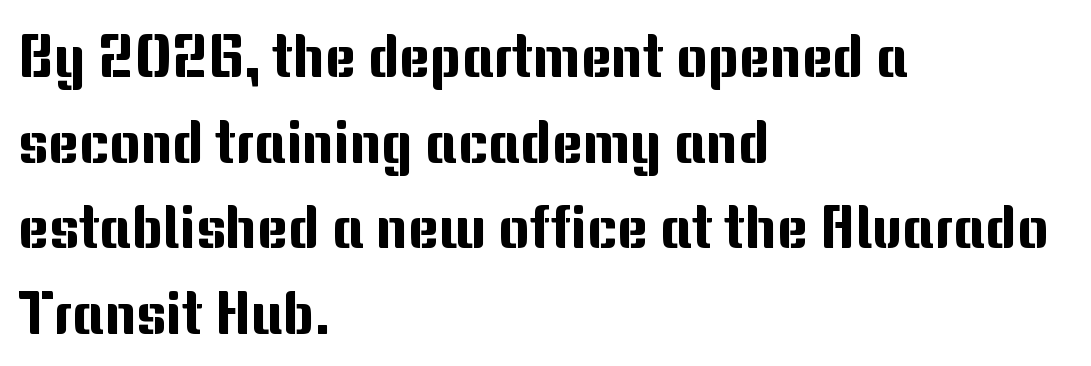
Every stem runs plumb, perpendicular to the baseline. Nobody touched the tracking dial on this one. All the whitespace from short lines collects on the right. Varying glyph widths throughout — classic text-font behaviour. Is there much room between lines? A standard amount, neither cramped nor airy. The words here are not underlined.
